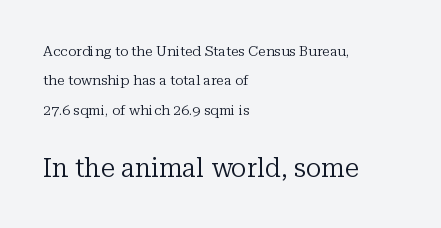
Every character sits straight up, as roman type does. This rendering uses left alignment, leaving the right contour irregular. Plain, unruled lines of type. The passage shown begins with its smaller block and ends with its larger one.
